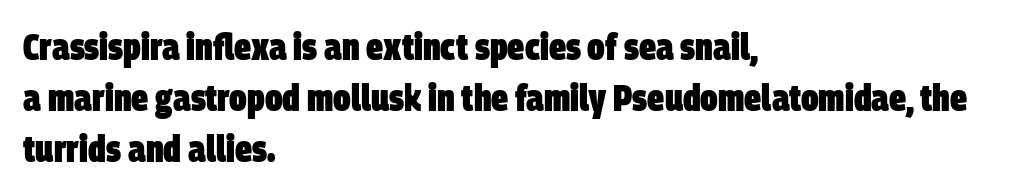
The image shows 38 px heavy, condensed sans-serif type; set left-aligned, normal line spacing (1.34x), normal letter spacing, not underlined; low stroke contrast and a large x-height.
